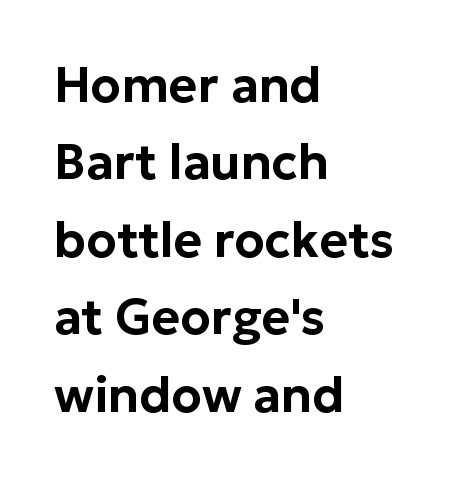
Successive baselines arrive at the customary interval. Spacing between characters is what you'd get straight out of the box. Any mark beneath the type? The region is blank. A typesetter would mark this as roman, not italic.
